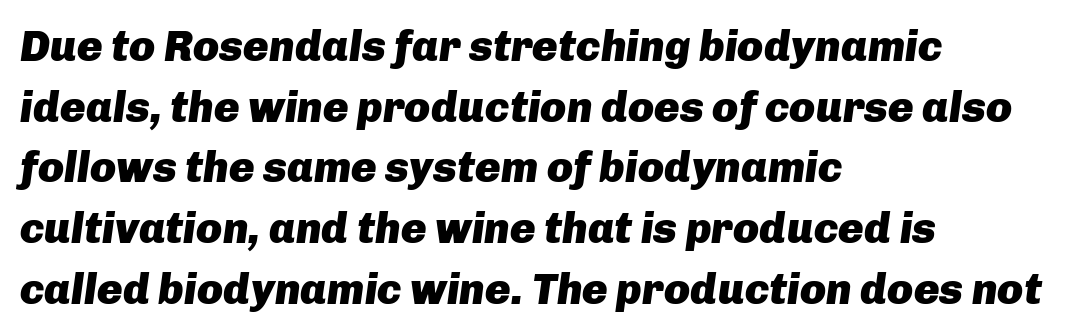
A student would call this left alignment; a typographer would say flush left, rag right. Here the designer chose a conventional face with non-uniform glyph widths. Is there much room between lines? A standard amount, neither cramped nor airy. Pretty heavy lettering here — definitely bold. These lines keep a tight, regular rhythm from letter to letter.
